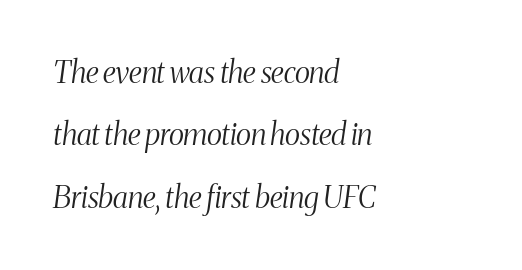
Q: Is the text bold? A: No.
Q: Is the text italic (slanted)? A: Yes, it leans right by about 8 degrees.
Q: Is the typeface a serif or a sans-serif typeface? A: Serif.
Q: Is the text underlined? A: No.
Q: How is the paragraph aligned? A: Left-aligned.
Q: Is the spacing between letters normal or unusually wide? A: Normal.
Q: Is the spacing between lines tight, normal or loose? A: Loose.
Q: Width (condensed, normal, or wide)? A: Condensed.
Q: Stroke contrast? A: Medium.
Q: x-height? A: Medium.
Q: Monospaced? A: No.
